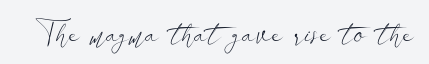
Q: Is the text bold? A: No.
Q: Is the text italic (slanted)? A: Yes.
Q: Is the typeface a serif or a sans-serif typeface? A: Sans-serif.
Q: Is the text underlined? A: No.
Q: Is the spacing between letters normal or unusually wide? A: Normal.
Q: Width (condensed, normal, or wide)? A: Wide.
Q: Stroke contrast? A: Low.
Q: x-height? A: Small.
Q: Monospaced? A: No.
